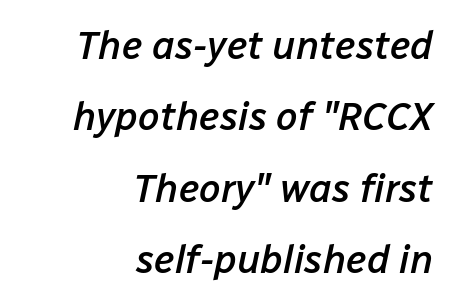
{"italic": "yes", "lean": "right", "slant_degrees": 12, "bold": "semi", "weight": "semibold", "width": "normal", "stroke_contrast": "low", "x_height": "medium", "monospaced": "no", "underline": "no", "align": "right", "line_spacing_ratio": 1.83, "letter_spacing": "normal", "letter_spacing_em": 0.0, "glyph_px": 39}
